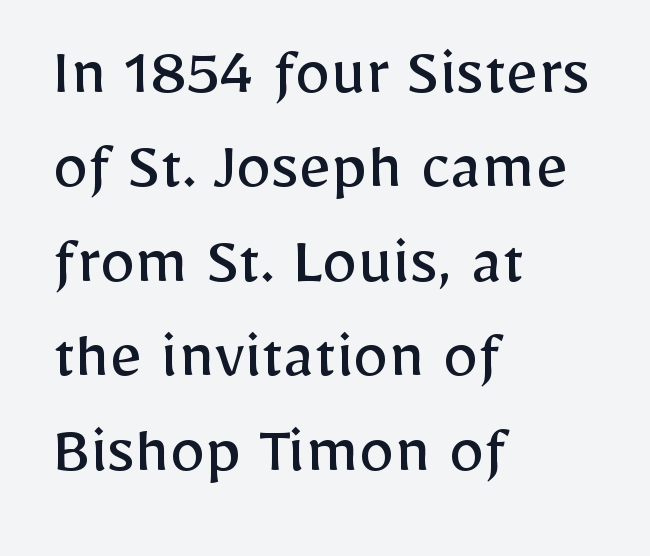
Q: Is the text bold? A: No.
Q: Is the text italic (slanted)? A: No, it is upright.
Q: Is the typeface a serif or a sans-serif typeface? A: Sans-serif.
Q: Is the text underlined? A: No.
Q: How is the paragraph aligned? A: Left-aligned.
Q: Is the spacing between letters normal or unusually wide? A: Normal.
Q: Is the spacing between lines tight, normal or loose? A: Normal.
Q: Width (condensed, normal, or wide)? A: Normal.
Q: Stroke contrast? A: Low.
Q: x-height? A: Medium.
Q: Monospaced? A: No.
